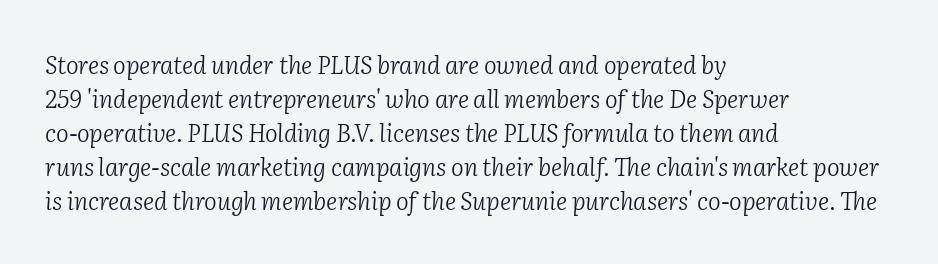
{"italic": "yes", "lean": "right", "slant_degrees": 2, "bold": "no", "underline": "no", "align": "left", "line_spacing": "normal", "line_spacing_ratio": 1.42, "letter_spacing": "normal", "letter_spacing_em": 0.0, "glyph_px": 24}
